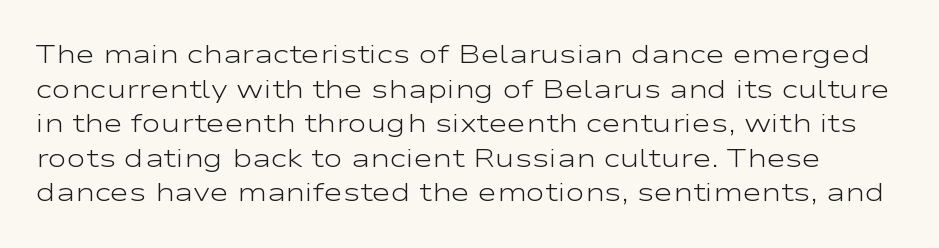
Q: Is the text bold? A: No.
Q: Is the text italic (slanted)? A: No, it is upright.
Q: Is the text underlined? A: No.
Q: Is the spacing between letters normal or unusually wide? A: Normal.
Q: Is the spacing between lines tight, normal or loose? A: Normal.
